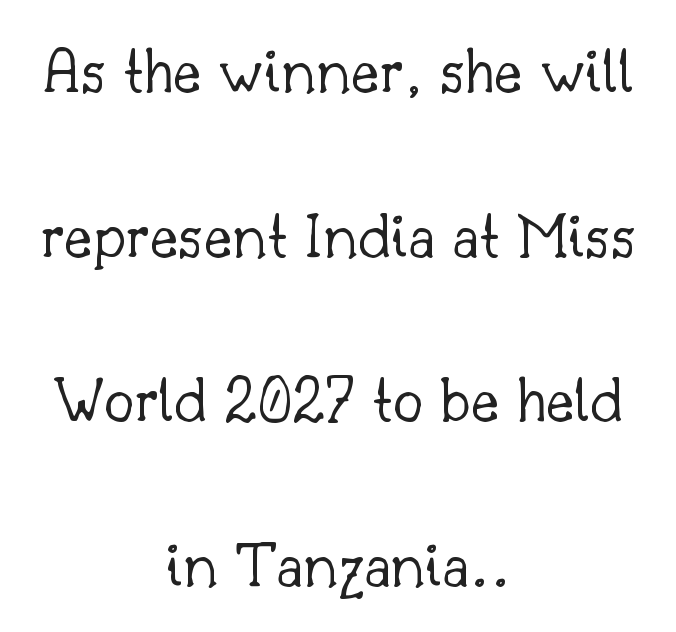
{"italic": "no", "bold": "no", "weight": "light", "width": "normal", "stroke_contrast": "low", "x_height": "small", "monospaced": "no", "underline": "no", "align": "center", "line_spacing": "loose", "line_spacing_ratio": 2.42, "letter_spacing": "normal", "letter_spacing_em": 0.0, "glyph_px": 68}
